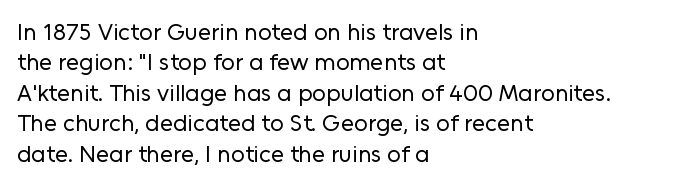
{"italic": "no", "bold": "no", "underline": "no", "align": "left", "line_spacing": "normal", "line_spacing_ratio": 1.27, "letter_spacing": "normal", "letter_spacing_em": 0.0, "glyph_px": 24}
